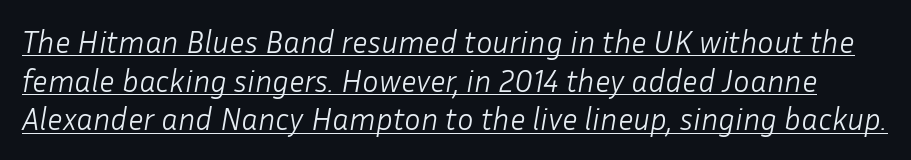
Q: Is the text bold? A: No.
Q: Is the text italic (slanted)? A: Yes, it leans right by about 10 degrees.
Q: Is the text underlined? A: Yes.
Q: Is the spacing between letters normal or unusually wide? A: Normal.
Q: Is the spacing between lines tight, normal or loose? A: Normal.
Q: Width (condensed, normal, or wide)? A: Normal.
Q: Stroke contrast? A: Low.
Q: x-height? A: Medium.
Q: Monospaced? A: No.
